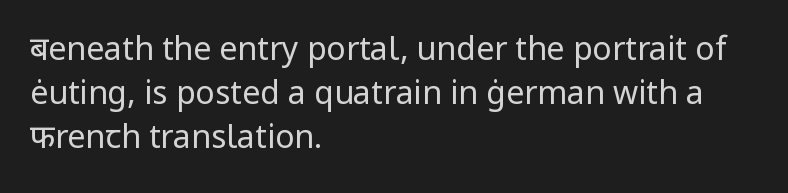
Q: Is the text bold? A: No.
Q: Is the text italic (slanted)? A: No, it is upright.
Q: Is the typeface a serif or a sans-serif typeface? A: Sans-serif.
Q: Is the text underlined? A: No.
Q: How is the paragraph aligned? A: Left-aligned.
Q: Is the spacing between letters normal or unusually wide? A: Normal.
Q: Is the spacing between lines tight, normal or loose? A: Normal.
Q: Width (condensed, normal, or wide)? A: Normal.
Q: Stroke contrast? A: Low.
Q: x-height? A: Medium.
Q: Monospaced? A: No.
